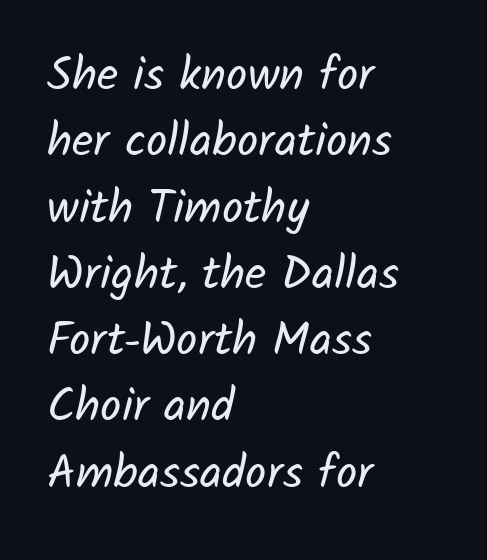
The image shows 47 px regular-weight sans-serif type; set left-aligned, normal line spacing (1.41x), normal letter spacing, not underlined; low stroke contrast and a medium x-height.
